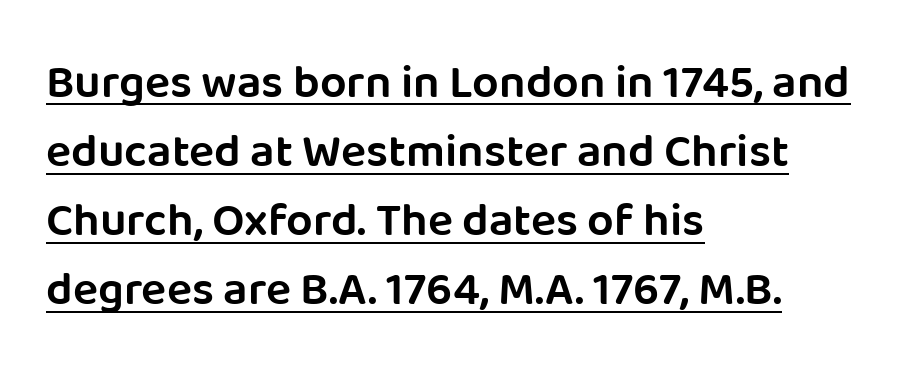
{"serif": "no", "italic": "no", "bold": "semi", "weight": "semibold", "width": "normal", "stroke_contrast": "low", "x_height": "large", "monospaced": "no", "underline": "yes", "align": "left", "line_spacing": "normal", "line_spacing_ratio": 1.47, "letter_spacing": "normal", "letter_spacing_em": 0.0, "glyph_px": 47}
